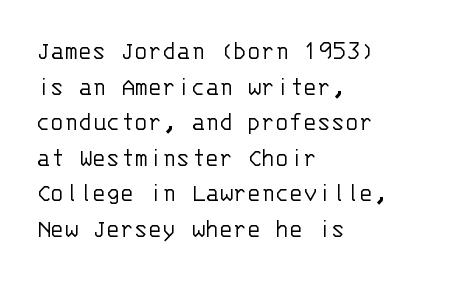
The line texture is even and compact thanks to regular tracking. Honestly, the row spacing looks completely unremarkable. Every row of glyphs begins at an identical x-position on the left. The letters stand straight up with perfectly vertical stems. Stroke thickness stays within the range of a standard reading face or lighter. Unmarked baselines from the first word to the last.
